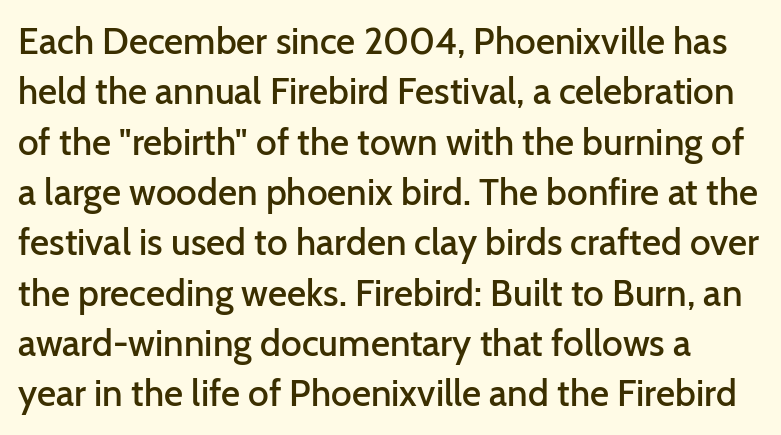
Q: Is the text bold? A: Semi-bold.
Q: Is the text italic (slanted)? A: No, it is upright.
Q: Is the typeface a serif or a sans-serif typeface? A: Sans-serif.
Q: Is the text underlined? A: No.
Q: Is the spacing between letters normal or unusually wide? A: Normal.
Q: Is the spacing between lines tight, normal or loose? A: Normal.
Q: Width (condensed, normal, or wide)? A: Normal.
Q: Stroke contrast? A: Low.
Q: x-height? A: Medium.
Q: Monospaced? A: No.
